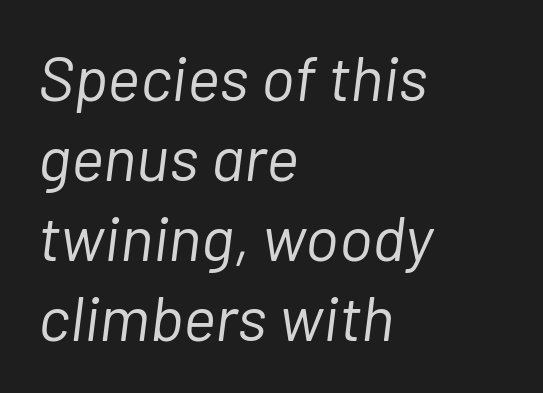
In terms of posture, this sample is oblique. Words float on clear page, feet unadorned. This sample is left-justified, so line endings fall wherever the words run out. Between one letter and the next there's only the usual sliver of space. The letters advance in unequal steps, a hallmark of proportional type.
